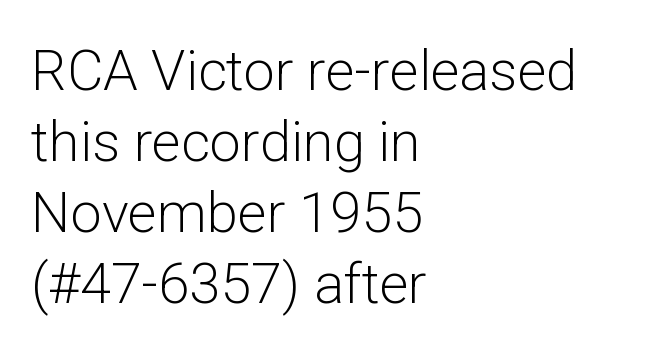
The image shows 56 px light sans-serif type, upright; set left-aligned, normal line spacing (1.27x), normal letter spacing, not underlined; low stroke contrast and a medium x-height.
